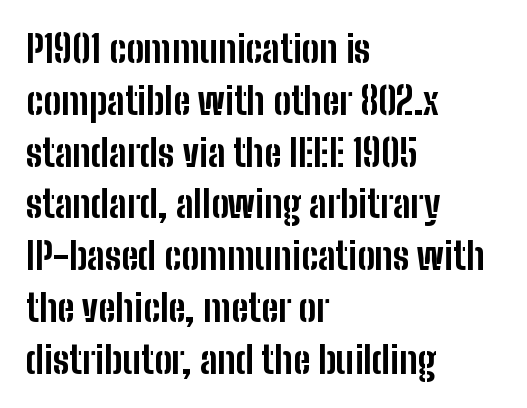
The image shows 37 px bold, condensed sans-serif type, upright; set left-aligned, normal line spacing (1.4x), normal letter spacing, not underlined; low stroke contrast and a medium x-height.
